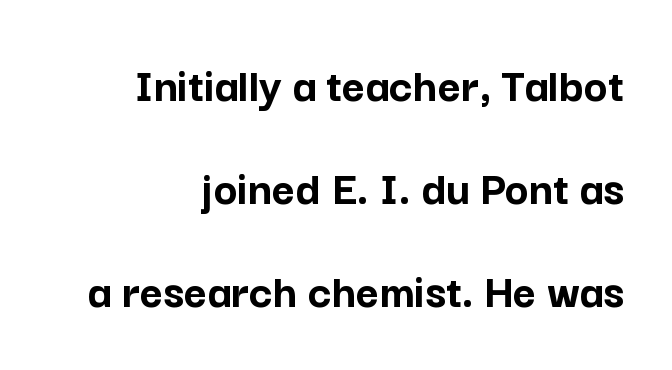
The image shows 50 px semibold sans-serif type, upright; set right-aligned, loose line spacing (2.06x), normal letter spacing, not underlined; low stroke contrast and a medium x-height.
